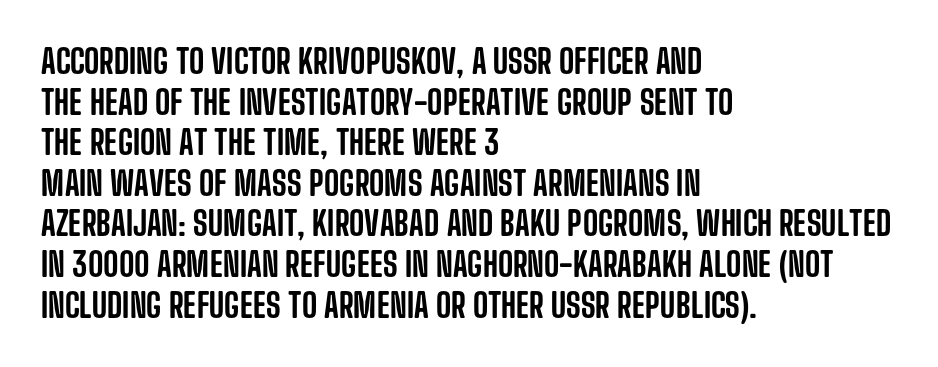
The image shows 33 px condensed sans-serif type, upright; set left-aligned, line spacing 1.23x, normal letter spacing, not underlined; low stroke contrast and a large x-height.
